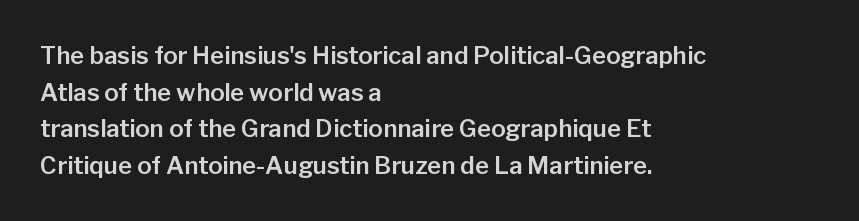
{"italic": "no", "underline": "no", "align": "left", "line_spacing": "normal", "line_spacing_ratio": 1.53, "letter_spacing": "normal", "letter_spacing_em": 0.0, "glyph_px": 24}
